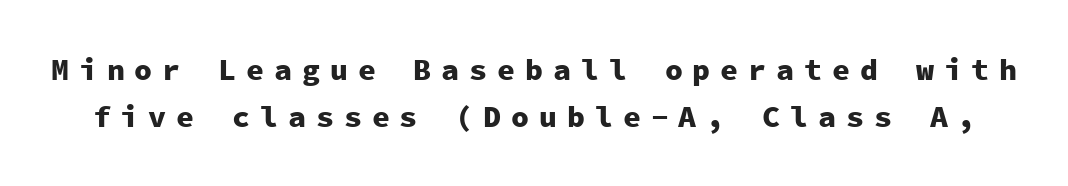
Q: Is the text bold? A: Yes.
Q: Is the text italic (slanted)? A: No, it is upright.
Q: Is the typeface a serif or a sans-serif typeface? A: Sans-serif.
Q: Is the text underlined? A: No.
Q: Is the spacing between letters normal or unusually wide? A: Unusually wide.
Q: Is the spacing between lines tight, normal or loose? A: Normal.
Q: Width (condensed, normal, or wide)? A: Normal.
Q: Stroke contrast? A: Low.
Q: x-height? A: Medium.
Q: Monospaced? A: Yes.
